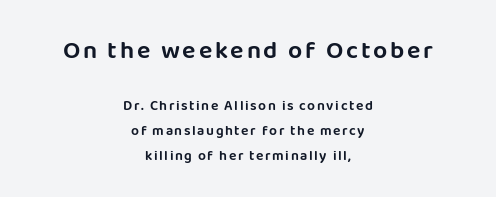
Q: Is the text italic (slanted)? A: No, it is upright.
Q: Is the text underlined? A: No.
Q: How is the paragraph aligned? A: Centered.
Q: Which block of text is set in a larger size, the first (top) or the second (bottom)? A: The first (top) one.
